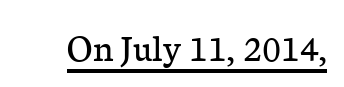
The image shows 39 px regular-weight serif type, upright; set normal letter spacing, underlined; low stroke contrast and a medium x-height.
